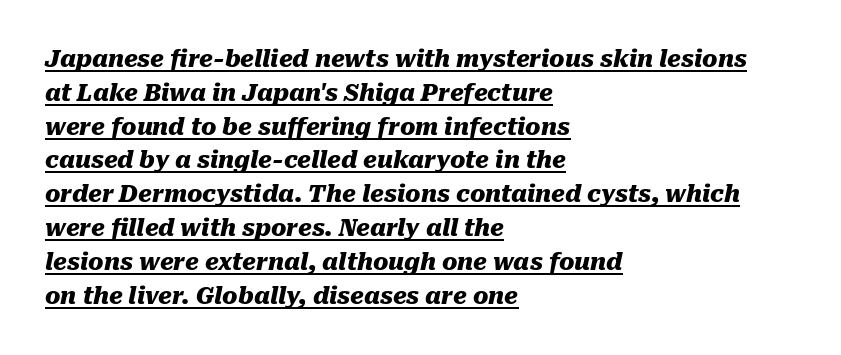
{"italic": "yes", "lean": "right", "slant_degrees": 10, "bold": "yes", "underline": "yes", "align": "left", "line_spacing": "normal", "line_spacing_ratio": 1.47, "letter_spacing": "normal", "letter_spacing_em": 0.0, "glyph_px": 23}
